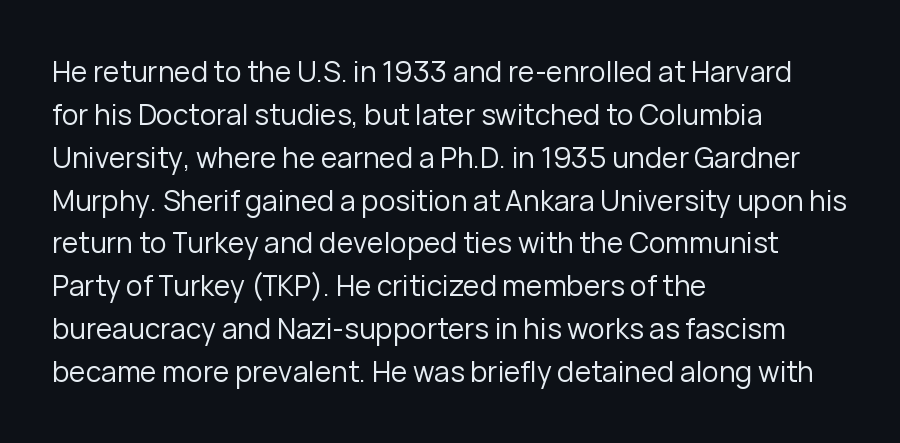
{"serif": "no", "italic": "no", "bold": "no", "weight": "regular", "width": "normal", "stroke_contrast": "low", "x_height": "medium", "monospaced": "no", "underline": "no", "align": "left", "line_spacing": "normal", "line_spacing_ratio": 1.53, "letter_spacing": "normal", "letter_spacing_em": 0.0, "glyph_px": 28}
